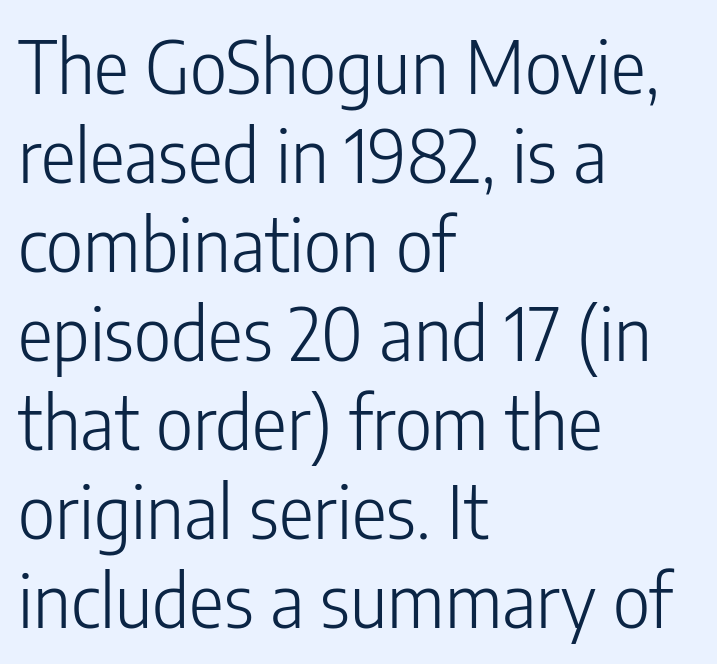
The image shows 73 px light, condensed sans-serif type, upright; set left-aligned, line spacing 1.22x, normal letter spacing, not underlined; low stroke contrast and a medium x-height.
